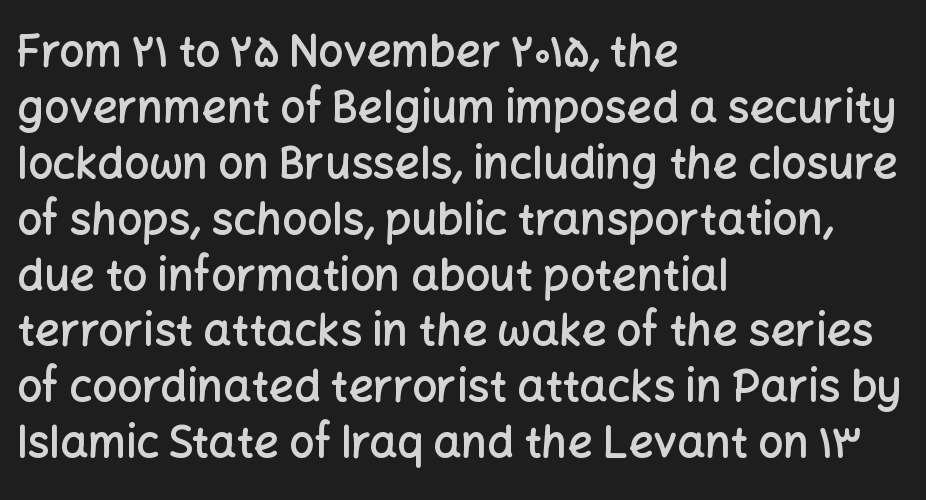
If you drew a line through each stem, it would be perfectly vertical. The passage shown has conventional tracking throughout. This sample uses a sans-serif face. Baseline-to-baseline distance is the conventional proportion of letter height.
